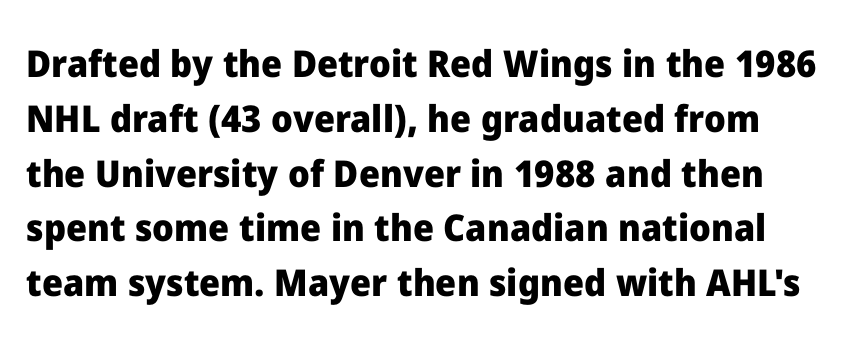
{"serif": "no", "italic": "no", "bold": "yes", "weight": "heavy", "width": "normal", "stroke_contrast": "low", "x_height": "medium", "monospaced": "no", "underline": "no", "line_spacing": "normal", "line_spacing_ratio": 1.48, "letter_spacing": "normal", "letter_spacing_em": 0.0, "glyph_px": 37}
